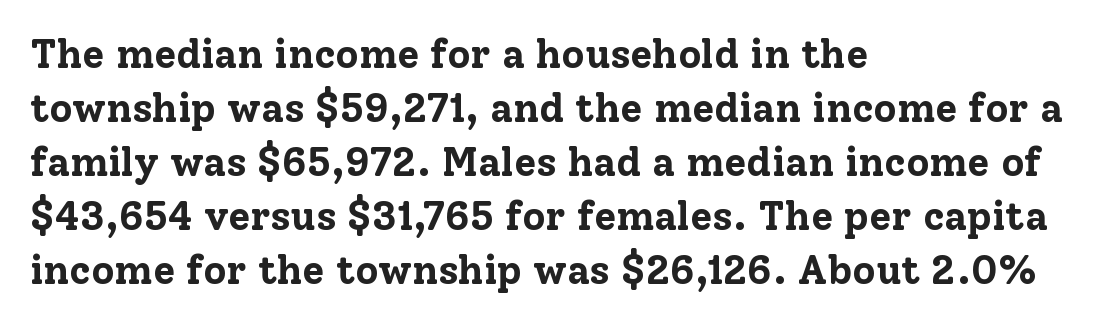
{"serif": "yes", "italic": "no", "bold": "yes", "weight": "bold", "width": "normal", "stroke_contrast": "low", "x_height": "medium", "monospaced": "no", "underline": "no", "align": "left", "line_spacing": "normal", "line_spacing_ratio": 1.35, "letter_spacing": "normal", "letter_spacing_em": 0.0, "glyph_px": 40}
